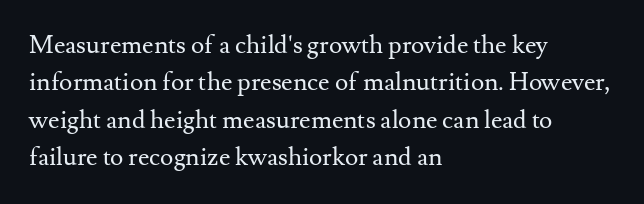
In CSS terms this would be text-align: left. Descenders are the only things crossing below the line. One glance says typical: line gaps are just what's usual. This is the regular roman posture of the typeface.
